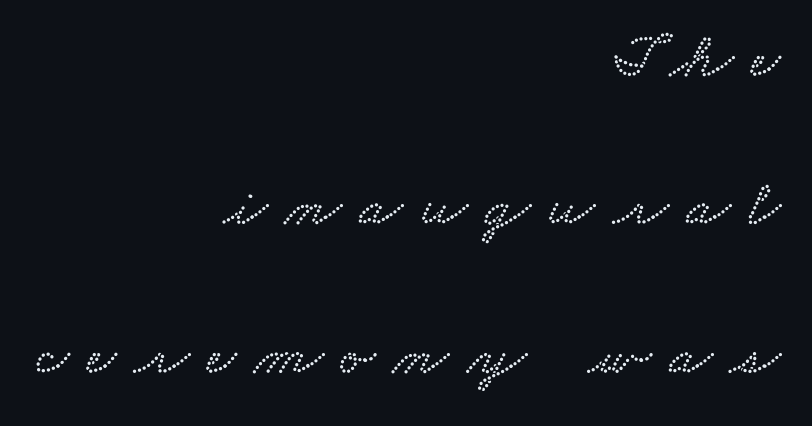
The horizontal fit of the characters is loose and conspicuously gappy. The space beneath each line is pristine and unruled. Each new line begins a long way beneath the previous one. The face used here is proportionally spaced, like ordinary book or web type. Each line ends at the same right margin while the left side varies.
